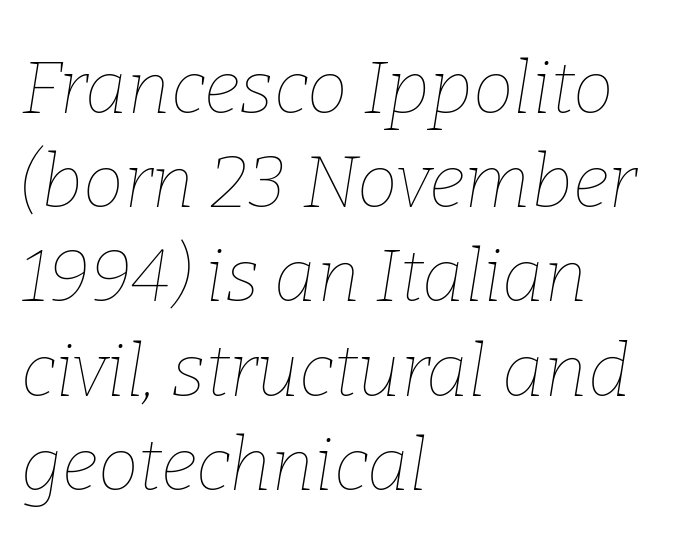
The face used here is rendered with its standard letterfit. Vertically, the passage feels balanced, rows spaced as you'd expect. The typeface has the unassuming heft of standard copy or less. Every row of glyphs begins at an identical x-position on the left.
